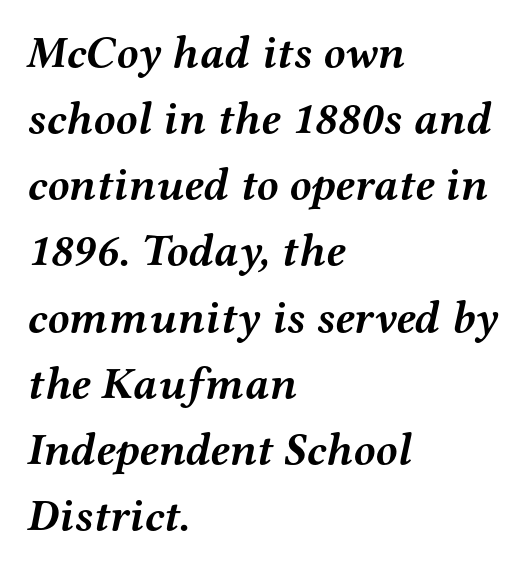
{"serif": "yes", "italic": "yes", "lean": "right", "slant_degrees": 12, "bold": "yes", "weight": "semibold", "width": "wide", "stroke_contrast": "medium", "x_height": "medium", "monospaced": "no", "underline": "no", "align": "left", "line_spacing": "normal", "line_spacing_ratio": 1.47, "letter_spacing": "normal", "letter_spacing_em": 0.0, "glyph_px": 45}
